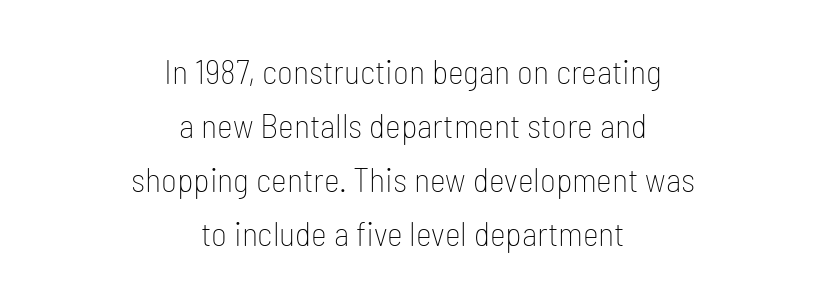
The image shows 34 px thin, condensed sans-serif type, upright; set centered, normal line spacing (1.59x), normal letter spacing, not underlined; low stroke contrast and a medium x-height.
